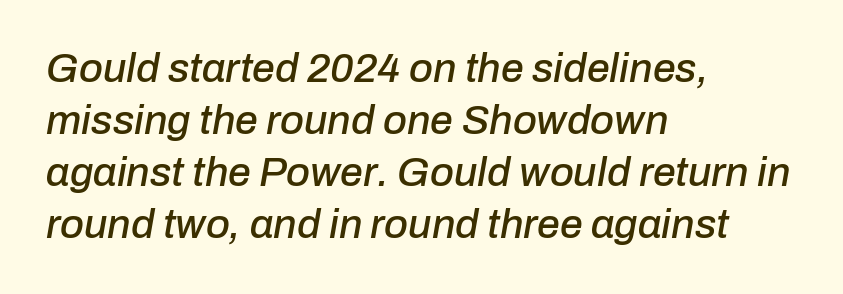
The image shows 41 px text type, italic (leaning right); set left-aligned, normal line spacing (1.27x), normal letter spacing, not underlined; low stroke contrast and a medium x-height.
